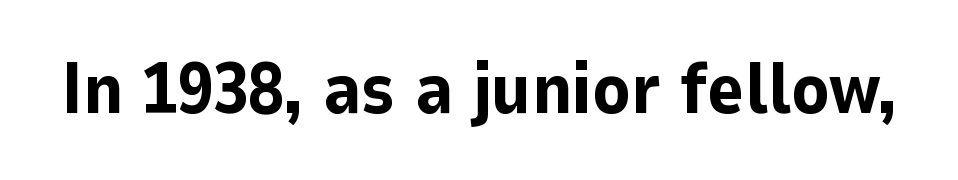
Q: Is the text bold? A: Yes.
Q: Is the text italic (slanted)? A: No, it is upright.
Q: Is the typeface a serif or a sans-serif typeface? A: Sans-serif.
Q: Is the text underlined? A: No.
Q: Is the spacing between letters normal or unusually wide? A: Normal.
Q: Width (condensed, normal, or wide)? A: Normal.
Q: Stroke contrast? A: Low.
Q: x-height? A: Medium.
Q: Monospaced? A: No.
